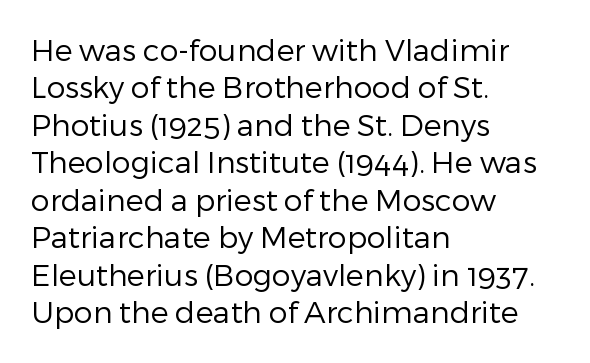
The image shows 30 px regular-weight sans-serif type, upright; set left-aligned, normal line spacing (1.25x), normal letter spacing, not underlined; low stroke contrast and a medium x-height.
